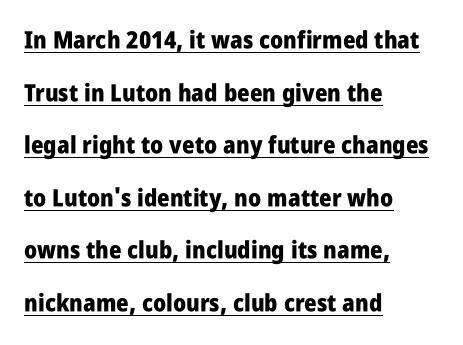
{"italic": "no", "bold": "yes", "underline": "yes", "align": "left", "line_spacing": "loose", "line_spacing_ratio": 2.19, "letter_spacing": "normal", "letter_spacing_em": 0.0, "glyph_px": 24}
